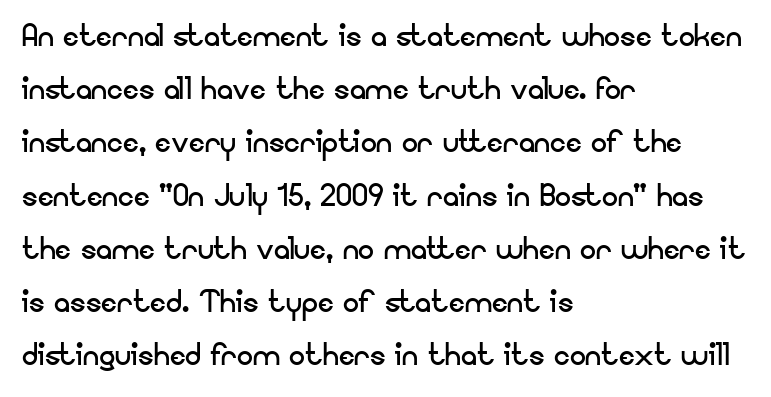
Q: Is the text bold? A: No.
Q: Is the text italic (slanted)? A: No, it is upright.
Q: Is the typeface a serif or a sans-serif typeface? A: Sans-serif.
Q: Is the text underlined? A: No.
Q: How is the paragraph aligned? A: Left-aligned.
Q: Is the spacing between letters normal or unusually wide? A: Normal.
Q: Is the spacing between lines tight, normal or loose? A: Normal.
Q: Width (condensed, normal, or wide)? A: Normal.
Q: Stroke contrast? A: Low.
Q: x-height? A: Small.
Q: Monospaced? A: No.
